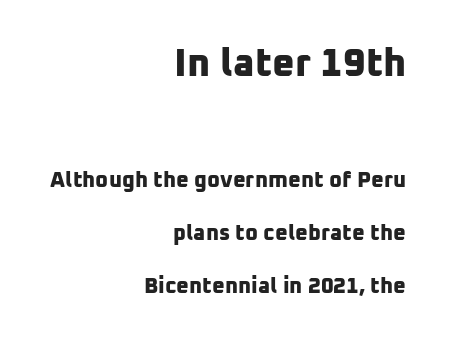
The image shows 39 px bold sans-serif type; set right-aligned, loose line spacing (2.39x), normal letter spacing, not underlined; the first (top) block is 1.77x larger; low stroke contrast and a medium x-height.
